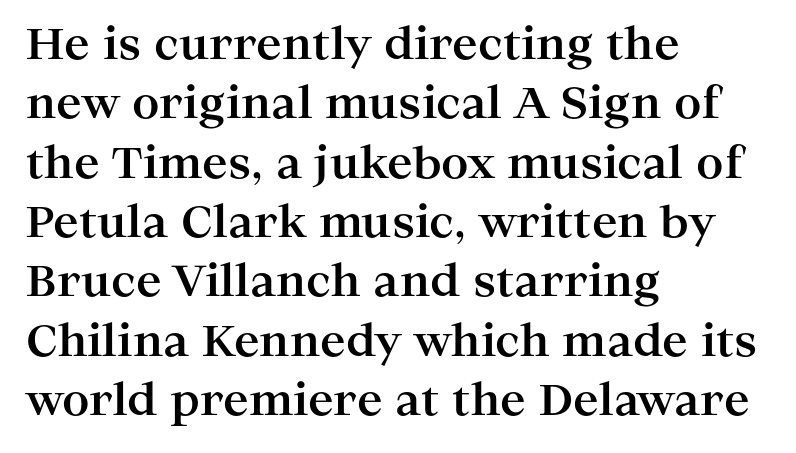
Q: Is the text bold? A: Yes.
Q: Is the text italic (slanted)? A: No, it is upright.
Q: Is the typeface a serif or a sans-serif typeface? A: Serif.
Q: Is the text underlined? A: No.
Q: How is the paragraph aligned? A: Left-aligned.
Q: Is the spacing between letters normal or unusually wide? A: Normal.
Q: Is the spacing between lines tight, normal or loose? A: Normal.
Q: Width (condensed, normal, or wide)? A: Wide.
Q: Stroke contrast? A: High.
Q: x-height? A: Medium.
Q: Monospaced? A: No.
